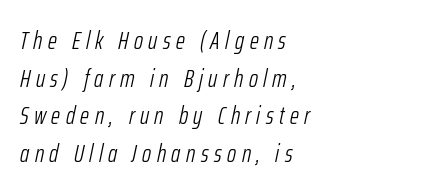
The image shows 25 px text type, italic (leaning right); set left-aligned, normal line spacing (1.51x), unusually wide letter spacing (+0.22 em), not underlined.
